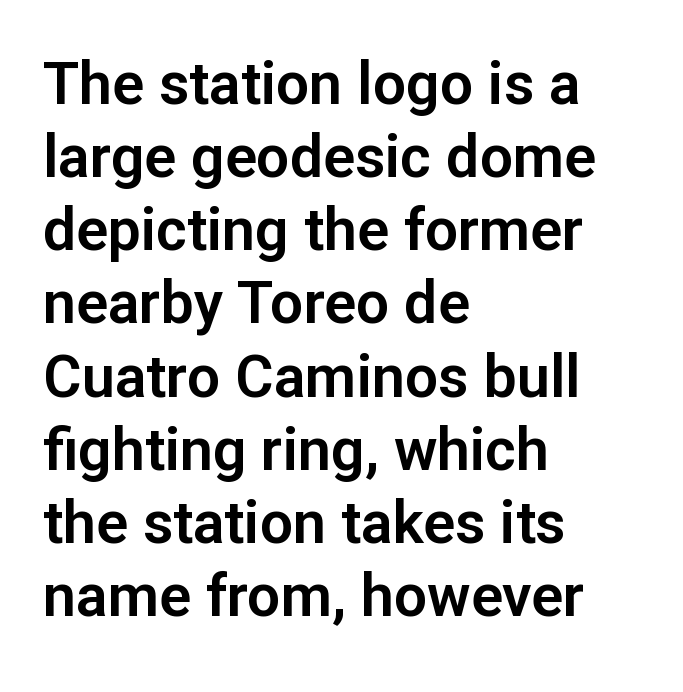
The image shows 59 px sans-serif type, upright; set left-aligned, line spacing 1.24x, normal letter spacing, not underlined; low stroke contrast and a medium x-height.
